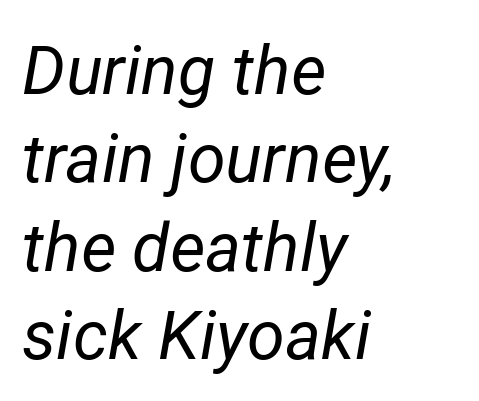
Q: Is the text bold? A: No.
Q: Is the text italic (slanted)? A: Yes, it leans right by about 12 degrees.
Q: Is the text underlined? A: No.
Q: How is the paragraph aligned? A: Left-aligned.
Q: Is the spacing between letters normal or unusually wide? A: Normal.
Q: Is the spacing between lines tight, normal or loose? A: Normal.
Q: Width (condensed, normal, or wide)? A: Normal.
Q: Stroke contrast? A: Low.
Q: x-height? A: Medium.
Q: Monospaced? A: No.
